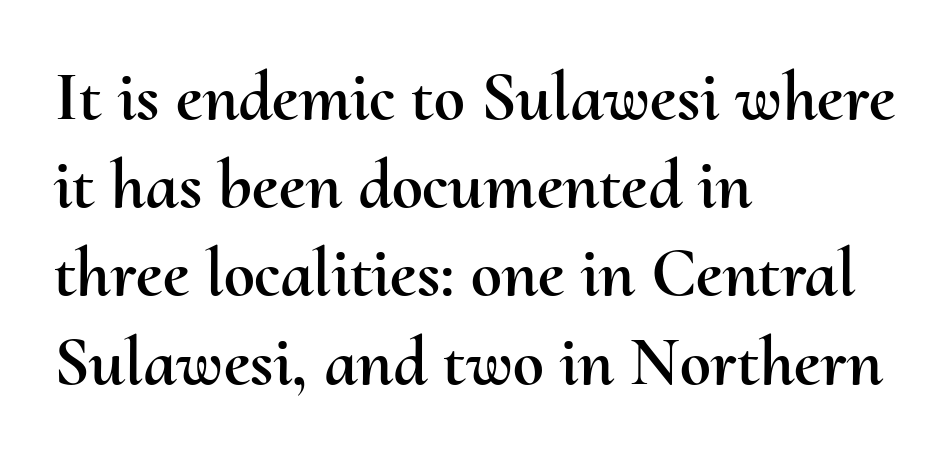
Q: Is the text italic (slanted)? A: No, it is upright.
Q: Is the text underlined? A: No.
Q: How is the paragraph aligned? A: Left-aligned.
Q: Is the spacing between letters normal or unusually wide? A: Normal.
Q: Is the spacing between lines tight, normal or loose? A: Normal.
Q: Width (condensed, normal, or wide)? A: Normal.
Q: Stroke contrast? A: Medium.
Q: x-height? A: Small.
Q: Monospaced? A: No.
